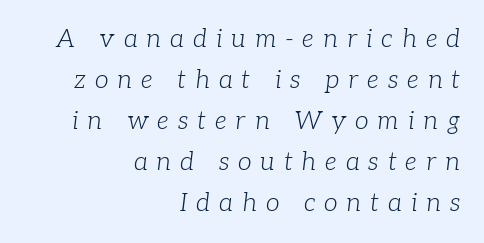
The image shows 25 px text type, italic (leaning right); set right-aligned, normal line spacing (1.64x), unusually wide letter spacing (+0.36 em), not underlined.
